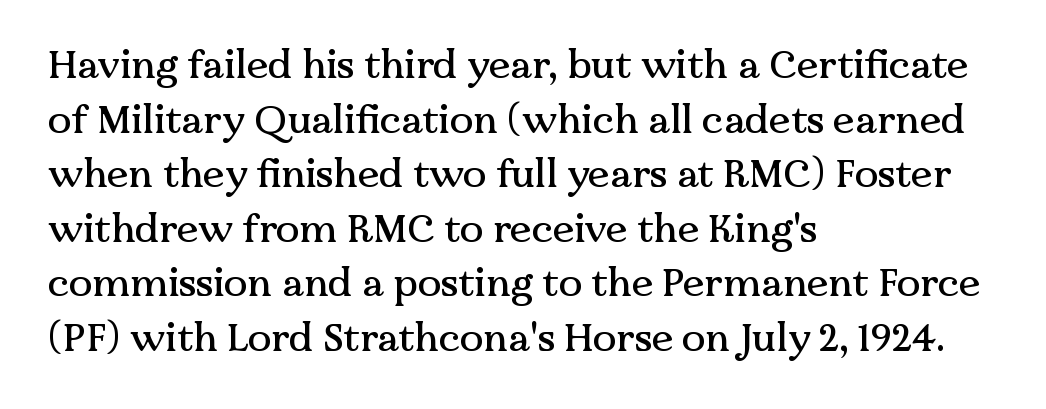
Words float on clear page, feet unadorned. Honestly, the letter spacing is just normal — you wouldn't notice it. You can tell it's not italic because the verticals are truly vertical. A classic flush-left, rag-right setting is used for this passage.
